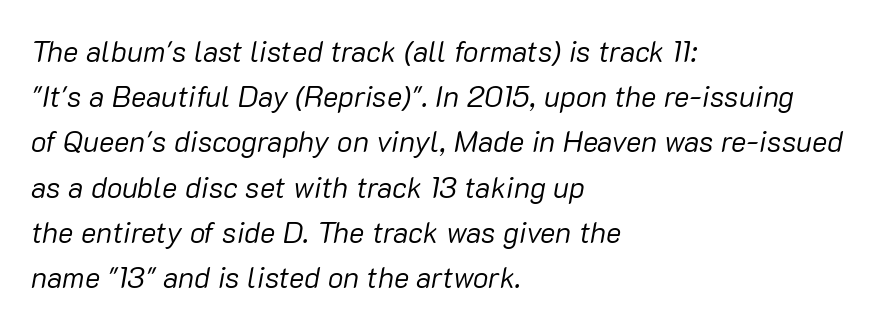
The image shows 29 px regular-weight type, italic (leaning right); set left-aligned, normal line spacing (1.56x), normal letter spacing, not underlined; low stroke contrast and a medium x-height.
